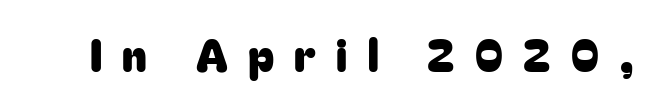
Q: Is the text italic (slanted)? A: No, it is upright.
Q: Is the typeface a serif or a sans-serif typeface? A: Sans-serif.
Q: Is the text underlined? A: No.
Q: Is the spacing between letters normal or unusually wide? A: Unusually wide.
Q: Width (condensed, normal, or wide)? A: Normal.
Q: Stroke contrast? A: Low.
Q: x-height? A: Medium.
Q: Monospaced? A: No.
